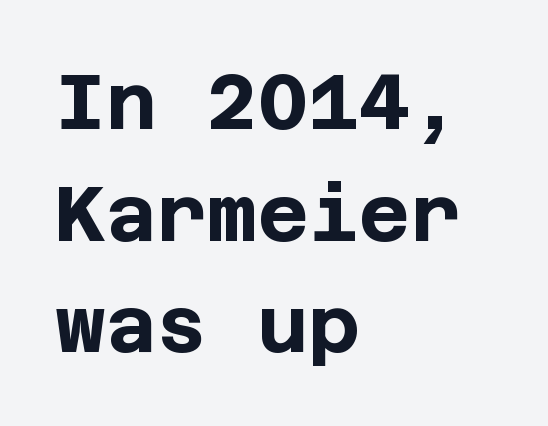
{"serif": "no", "italic": "no", "bold": "yes", "weight": "bold", "width": "normal", "stroke_contrast": "low", "x_height": "large", "underline": "no", "align": "left", "line_spacing": "normal", "line_spacing_ratio": 1.43, "letter_spacing": "normal", "letter_spacing_em": 0.0, "glyph_px": 78}
